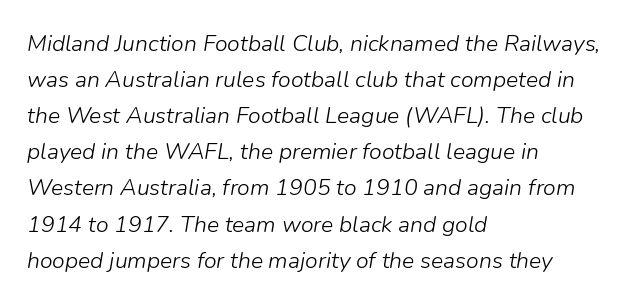
The image shows 23 px text type, italic (leaning right); set left-aligned, normal line spacing (1.57x), normal letter spacing, not underlined.
